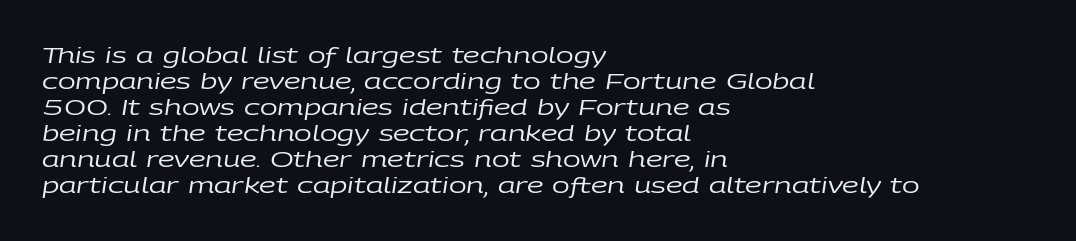
{"italic": "yes", "lean": "right", "slant_degrees": 9, "bold": "no", "underline": "no", "align": "left", "line_spacing_ratio": 1.24, "letter_spacing": "normal", "letter_spacing_em": 0.0, "glyph_px": 21}
